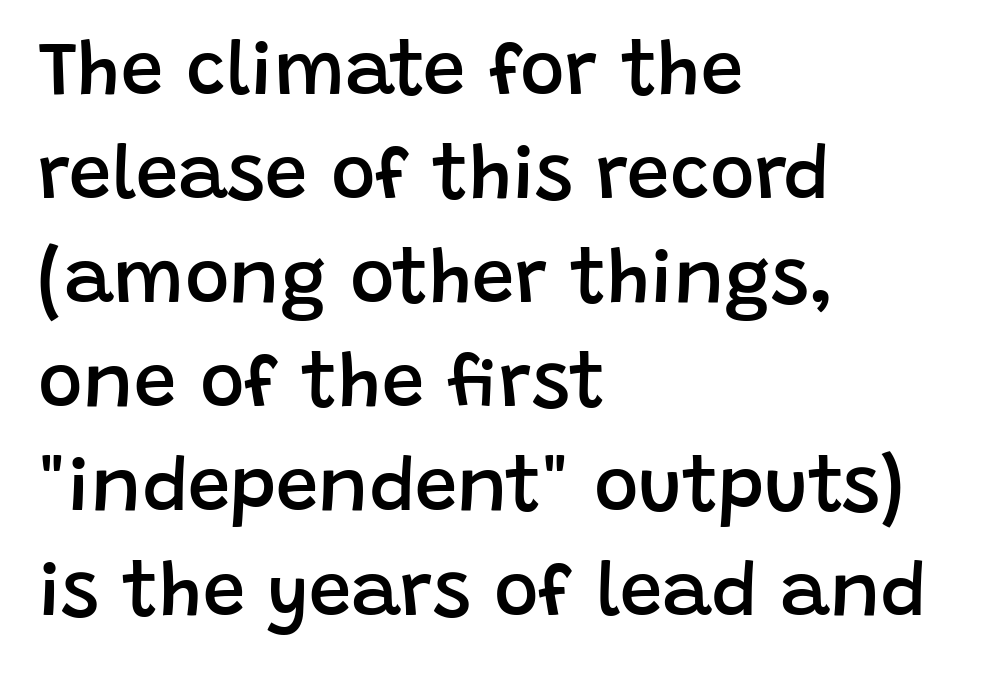
{"serif": "no", "italic": "no", "bold": "semi", "weight": "semibold", "width": "normal", "stroke_contrast": "low", "x_height": "large", "monospaced": "no", "underline": "no", "align": "left", "line_spacing": "normal", "line_spacing_ratio": 1.37, "letter_spacing": "normal", "letter_spacing_em": 0.0, "glyph_px": 76}
